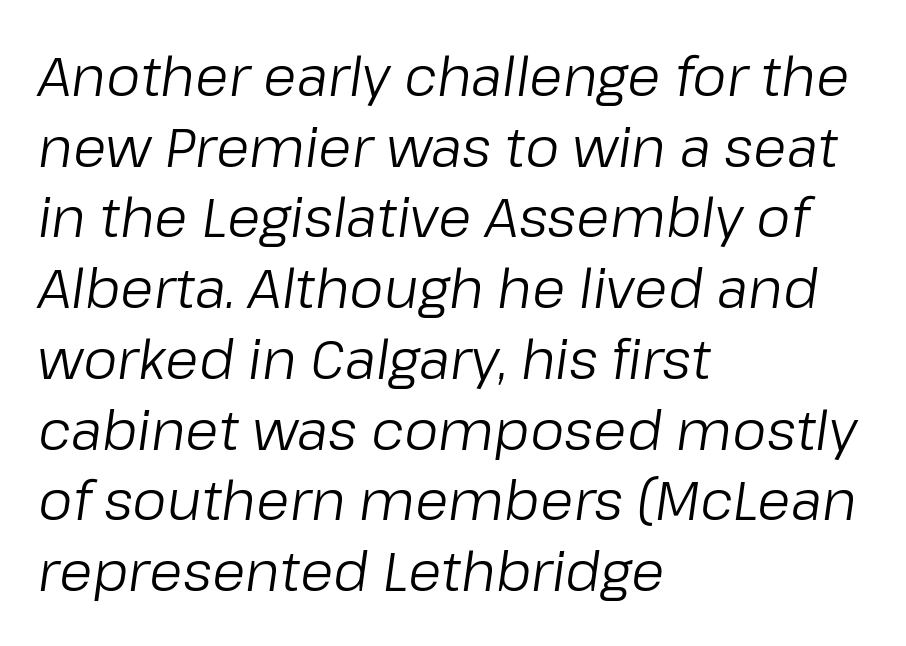
No letter is thick-stroked: the sample isn't bold. The passage shown is not underscored anywhere. No extra tracking has been applied to these lines. Normally led — the rows are evenly, conventionally spaced.
